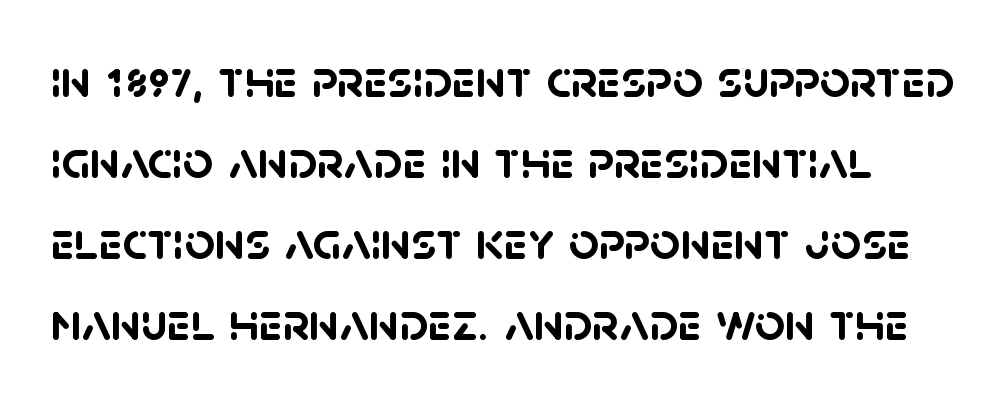
The image shows 53 px semibold sans-serif type; set normal line spacing (1.53x), normal letter spacing, not underlined; low stroke contrast and a large x-height.
